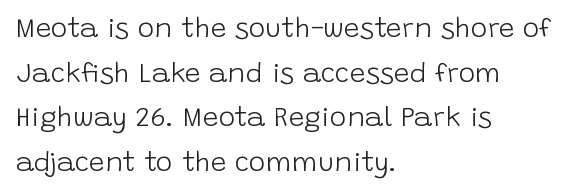
Unlike italic type, these characters show no tilt at all. Does the type have serifs? No, each stem ends abruptly. Nobody drew a line under any word here. In terms of leading, this rendering sits right in the middle. The setting favours the left margin, as ordinary paragraphs usually do. Spacing between characters is what you'd get straight out of the box.
